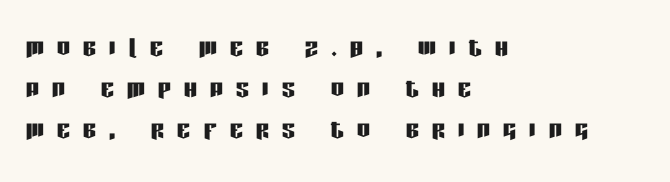
Q: Is the text italic (slanted)? A: No, it is upright.
Q: Is the typeface a serif or a sans-serif typeface? A: Sans-serif.
Q: Is the text underlined? A: No.
Q: How is the paragraph aligned? A: Left-aligned.
Q: Is the spacing between letters normal or unusually wide? A: Unusually wide.
Q: Width (condensed, normal, or wide)? A: Condensed.
Q: Stroke contrast? A: Low.
Q: x-height? A: Large.
Q: Monospaced? A: No.
